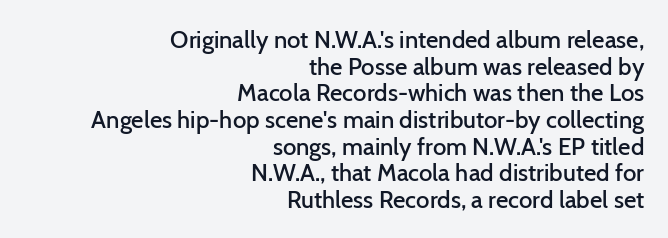
{"italic": "no", "bold": "semi", "underline": "no", "align": "right", "line_spacing": "tight", "line_spacing_ratio": 1.11, "letter_spacing": "normal", "letter_spacing_em": 0.0, "glyph_px": 24}
